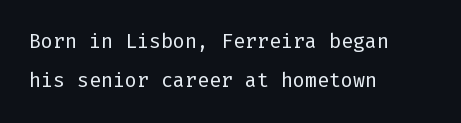
The image shows 20 px text type, upright; set left-aligned, loose line spacing (1.96x), normal letter spacing, not underlined.
